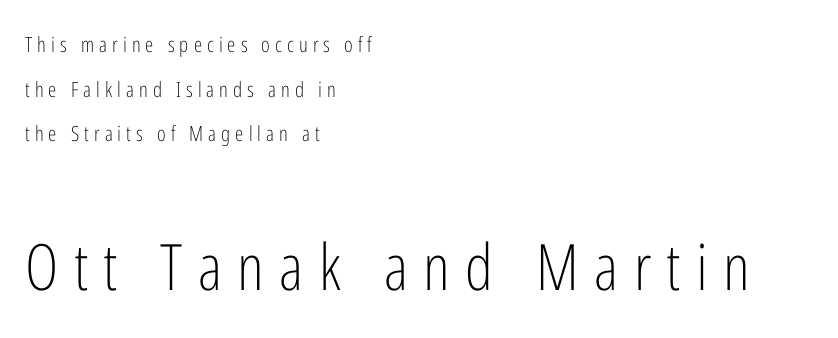
{"serif": "no", "italic": "no", "bold": "no", "weight": "light", "width": "condensed", "stroke_contrast": "low", "x_height": "medium", "monospaced": "no", "underline": "no", "align": "left", "line_spacing": "loose", "line_spacing_ratio": 2.12, "letter_spacing": "wide", "letter_spacing_em": 0.24, "larger_block": "second", "size_ratio": 3.05, "glyph_px": 64}
